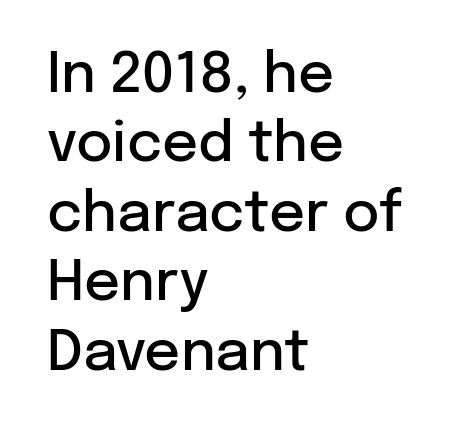
The image shows 56 px semibold sans-serif type, upright; set left-aligned, line spacing 1.24x, normal letter spacing, not underlined; low stroke contrast and a medium x-height.
